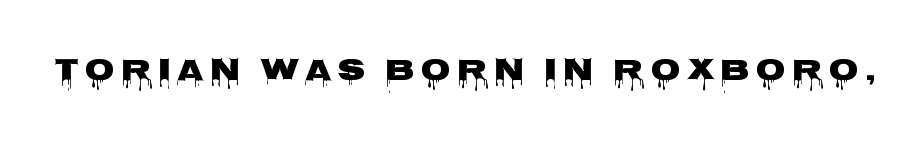
The glyphs in this specimen are sans serif. Every stem runs plumb, perpendicular to the baseline. A typesetter would call this proportional, since set widths differ per character. Any mark beneath the type? The region is blank.
